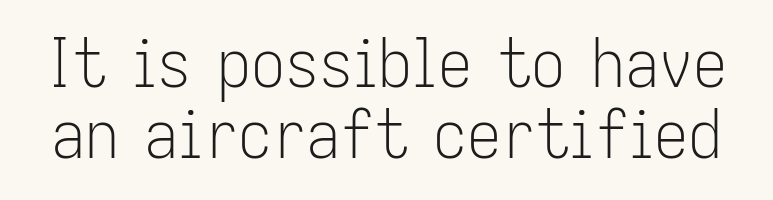
Q: Is the text bold? A: No.
Q: Is the text italic (slanted)? A: No, it is upright.
Q: Is the typeface a serif or a sans-serif typeface? A: Sans-serif.
Q: Is the text underlined? A: No.
Q: Is the spacing between letters normal or unusually wide? A: Normal.
Q: Is the spacing between lines tight, normal or loose? A: Tight.
Q: Width (condensed, normal, or wide)? A: Condensed.
Q: Stroke contrast? A: Low.
Q: x-height? A: Medium.
Q: Monospaced? A: No.
